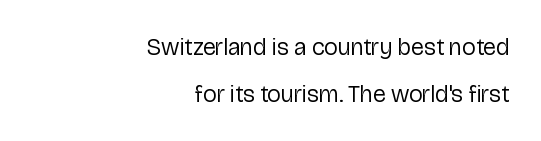
{"italic": "no", "bold": "no", "underline": "no", "align": "right", "line_spacing": "loose", "line_spacing_ratio": 1.94, "letter_spacing": "normal", "letter_spacing_em": 0.0, "glyph_px": 24}
